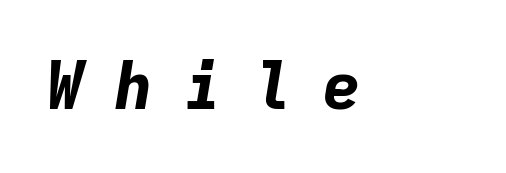
Style check: oblique. Quick note: underline off. The face used here is monospaced, like something from a code editor. Every letter is thick-stroked: bold, no question.
